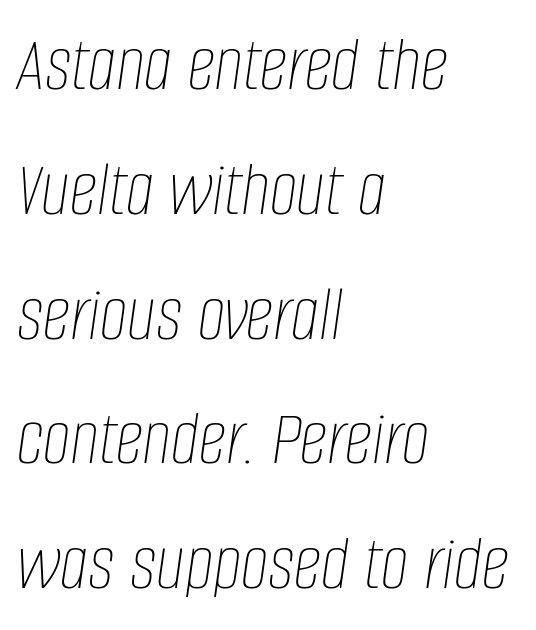
{"italic": "yes", "lean": "right", "slant_degrees": 8, "bold": "no", "weight": "thin", "width": "condensed", "stroke_contrast": "low", "x_height": "large", "monospaced": "no", "underline": "no", "align": "left", "line_spacing": "normal", "line_spacing_ratio": 1.58, "letter_spacing": "normal", "letter_spacing_em": 0.0, "glyph_px": 79}
